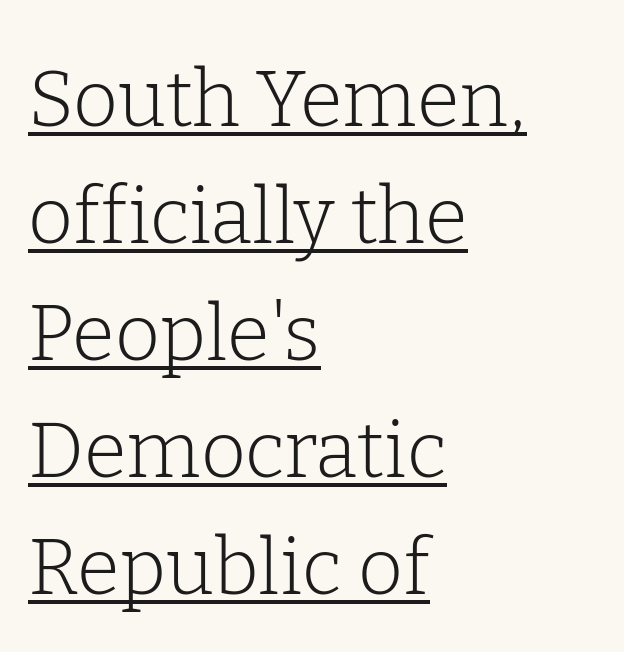
The image shows 78 px light serif type, upright; set left-aligned, normal line spacing (1.5x), normal letter spacing, underlined; low stroke contrast and a medium x-height.
